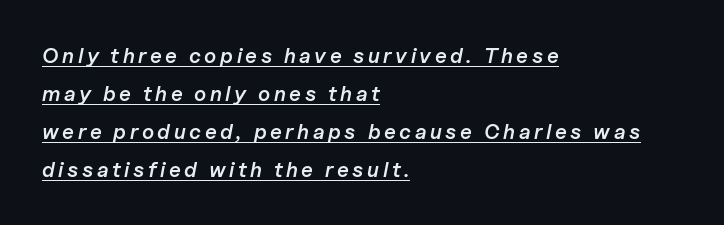
The characters look somewhat weighty, a semibold short of true bold. One-word summary of the alignment: left. Is the type slanted? Yes — the strokes lean at a clear angle. The rendered words wear a rule along their underside.
